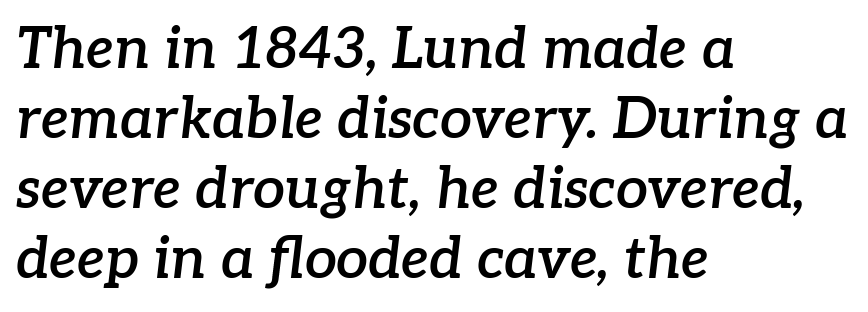
Q: Is the text bold? A: Semi-bold.
Q: Is the text italic (slanted)? A: Yes, it leans right by about 7 degrees.
Q: Is the typeface a serif or a sans-serif typeface? A: Serif.
Q: Is the text underlined? A: No.
Q: How is the paragraph aligned? A: Left-aligned.
Q: Is the spacing between letters normal or unusually wide? A: Normal.
Q: Width (condensed, normal, or wide)? A: Normal.
Q: Stroke contrast? A: Low.
Q: x-height? A: Medium.
Q: Monospaced? A: No.
